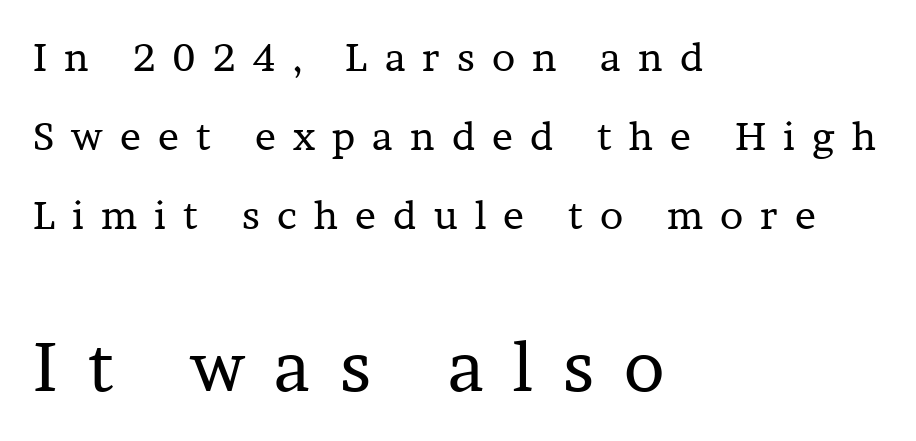
{"serif": "yes", "italic": "no", "bold": "no", "weight": "regular", "width": "normal", "stroke_contrast": "low", "x_height": "medium", "monospaced": "no", "underline": "no", "align": "left", "line_spacing": "loose", "line_spacing_ratio": 2.02, "letter_spacing": "wide", "letter_spacing_em": 0.44, "larger_block": "second", "size_ratio": 1.74, "glyph_px": 68}
